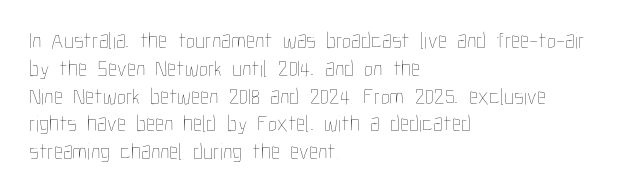
{"italic": "no", "bold": "no", "underline": "no", "align": "left", "line_spacing_ratio": 1.21, "letter_spacing": "normal", "letter_spacing_em": 0.0, "glyph_px": 23}
